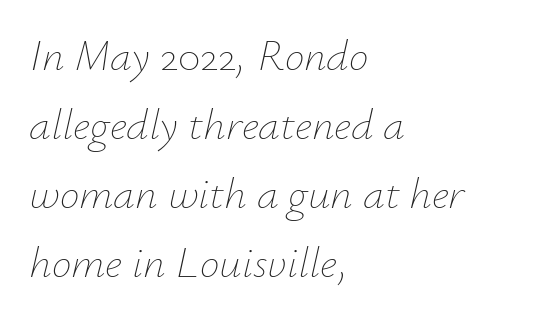
{"italic": "yes", "lean": "right", "slant_degrees": 12, "bold": "no", "weight": "thin", "width": "normal", "stroke_contrast": "low", "x_height": "small", "monospaced": "no", "underline": "no", "align": "left", "line_spacing": "normal", "line_spacing_ratio": 1.57, "letter_spacing": "normal", "letter_spacing_em": 0.0, "glyph_px": 44}
